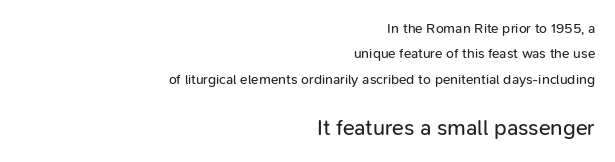
{"italic": "no", "bold": "no", "underline": "no", "align": "right", "line_spacing_ratio": 1.82, "letter_spacing": "normal", "letter_spacing_em": 0.0, "larger_block": "second", "size_ratio": 1.57, "glyph_px": 22}
